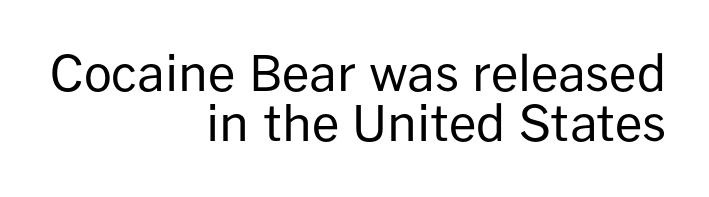
The image shows 49 px regular-weight sans-serif type, upright; set right-aligned, tight line spacing (1.03x), normal letter spacing, not underlined; low stroke contrast and a medium x-height.
